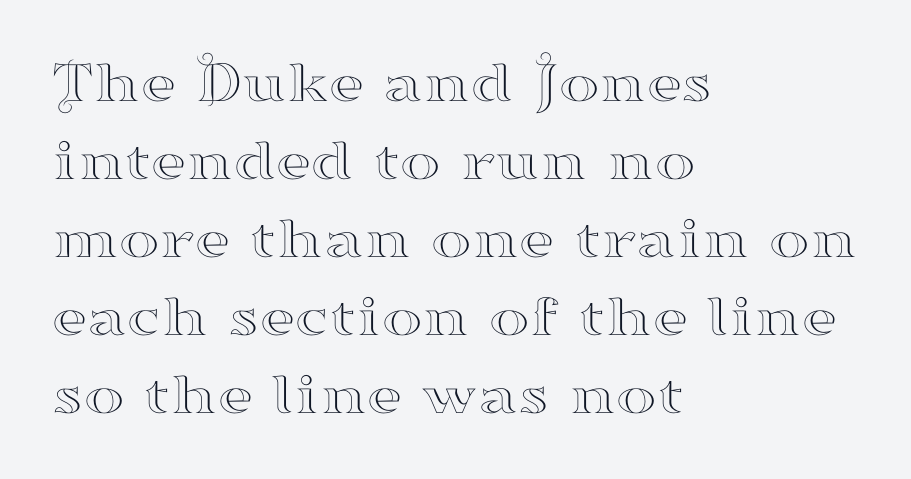
Short and long lines alike share a common starting point at left. Proportional: the letters do not fall into vertical columns. Vertical strokes here are truly vertical. Is there much room between lines? A standard amount, neither cramped nor airy. Clear beneath every line of the passage. Is the letter spacing exaggerated? No — it looks like the ordinary default.
